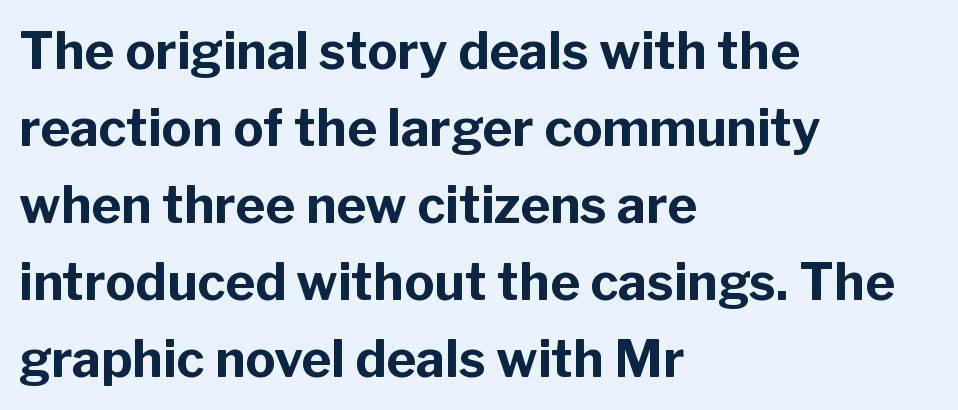
{"serif": "no", "italic": "no", "bold": "yes", "weight": "bold", "width": "normal", "stroke_contrast": "low", "x_height": "medium", "monospaced": "no", "underline": "no", "align": "left", "line_spacing": "normal", "line_spacing_ratio": 1.51, "letter_spacing": "normal", "letter_spacing_em": 0.0, "glyph_px": 51}
